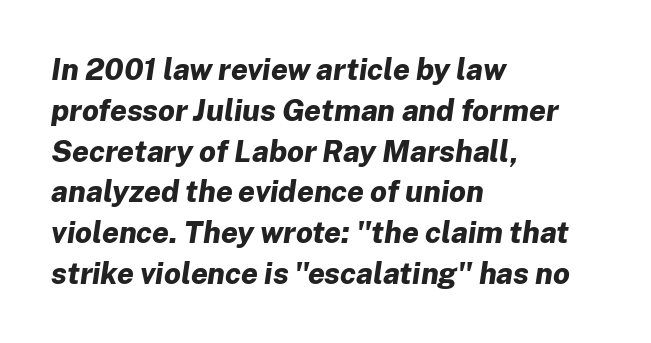
Q: Is the text bold? A: Yes.
Q: Is the text italic (slanted)? A: Yes, it leans right by about 8 degrees.
Q: Is the text underlined? A: No.
Q: How is the paragraph aligned? A: Left-aligned.
Q: Is the spacing between letters normal or unusually wide? A: Normal.
Q: Is the spacing between lines tight, normal or loose? A: Normal.
Q: Width (condensed, normal, or wide)? A: Normal.
Q: Stroke contrast? A: Low.
Q: x-height? A: Medium.
Q: Monospaced? A: No.
